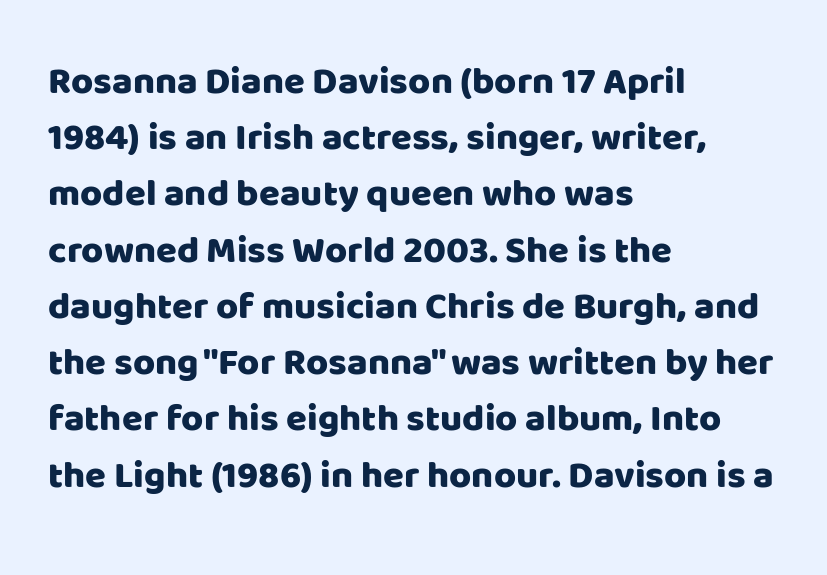
Decoration check: the copy has no underline. Each new line begins a customary step beneath the previous one. The typeface chosen for these lines omits serifs. Which margin do the lines hug? The left one — the right edge is uneven.
